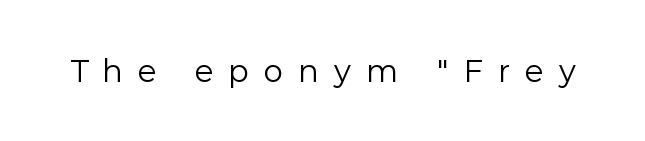
The image shows 31 px regular-weight sans-serif type, upright; set unusually wide letter spacing (+0.48 em), not underlined; low stroke contrast and a medium x-height.
